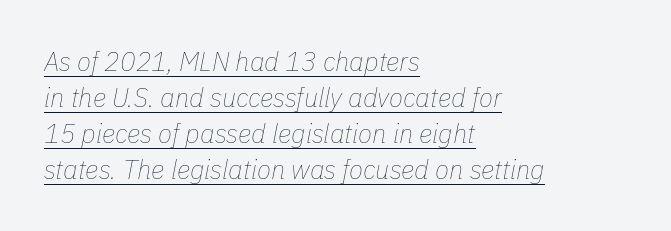
Q: Is the text bold? A: No.
Q: Is the text italic (slanted)? A: Yes, it leans right by about 11 degrees.
Q: Is the text underlined? A: Yes.
Q: How is the paragraph aligned? A: Left-aligned.
Q: Is the spacing between letters normal or unusually wide? A: Normal.
Q: Is the spacing between lines tight, normal or loose? A: Normal.
